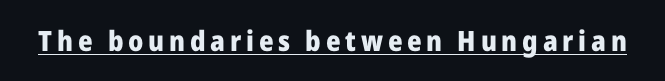
Does the type have serifs? No, each stem ends abruptly. You'd pick this weight for a headline — it's a proper bold. Unlike italic type, these characters show no tilt at all. Note the varied advance widths — an 'i' is clearly narrower than an 'm'.
